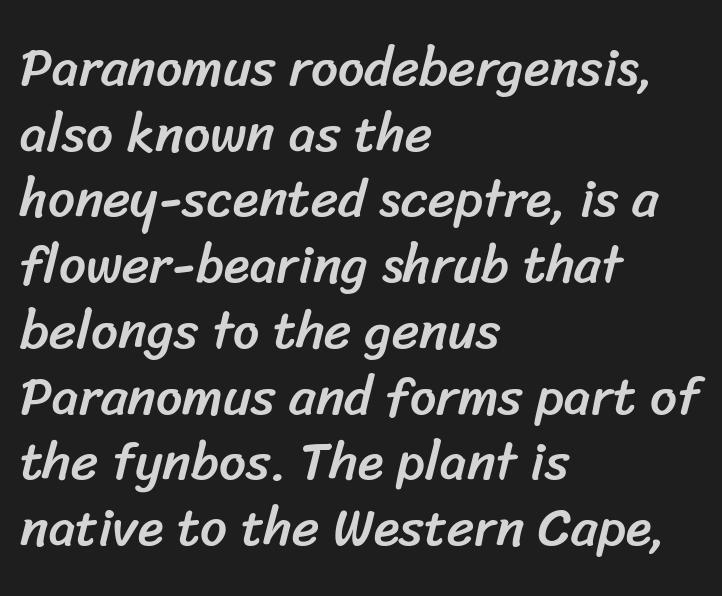
{"serif": "no", "width": "normal", "stroke_contrast": "low", "x_height": "medium", "monospaced": "no", "underline": "no", "align": "left", "line_spacing_ratio": 1.24, "letter_spacing": "normal", "letter_spacing_em": 0.0, "glyph_px": 53}
